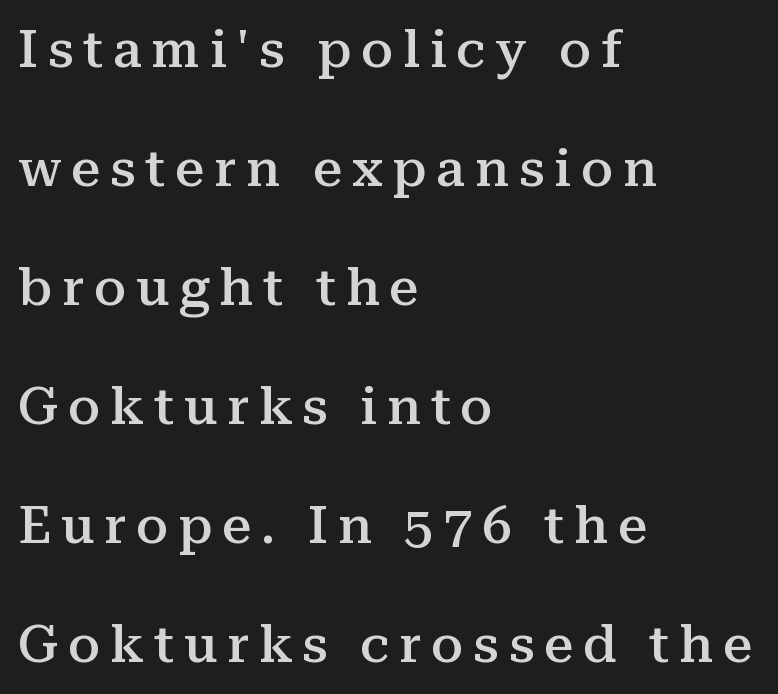
{"serif": "yes", "italic": "no", "bold": "semi", "weight": "semibold", "width": "normal", "stroke_contrast": "medium", "x_height": "medium", "monospaced": "no", "underline": "no", "align": "left", "line_spacing": "loose", "line_spacing_ratio": 2.29, "glyph_px": 52}
